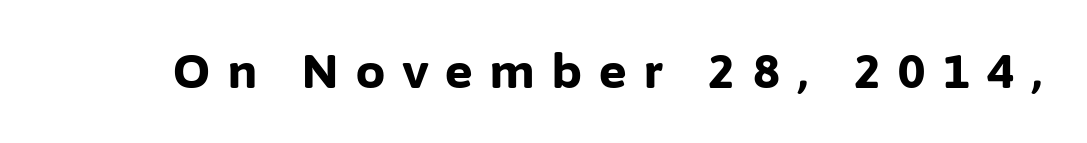
{"serif": "no", "italic": "no", "bold": "yes", "weight": "bold", "width": "normal", "stroke_contrast": "low", "x_height": "medium", "monospaced": "no", "underline": "no", "letter_spacing": "wide", "letter_spacing_em": 0.38, "glyph_px": 46}
